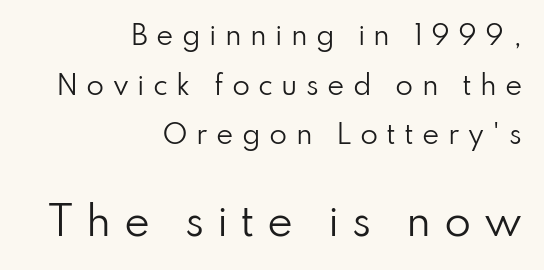
Q: Is the text bold? A: No.
Q: Is the text italic (slanted)? A: No, it is upright.
Q: Is the typeface a serif or a sans-serif typeface? A: Sans-serif.
Q: Is the text underlined? A: No.
Q: How is the paragraph aligned? A: Right-aligned.
Q: Is the spacing between letters normal or unusually wide? A: Unusually wide.
Q: Is the spacing between lines tight, normal or loose? A: Loose.
Q: Which block of text is set in a larger size, the first (top) or the second (bottom)? A: The second (bottom) one.
Q: Width (condensed, normal, or wide)? A: Normal.
Q: Stroke contrast? A: Low.
Q: x-height? A: Small.
Q: Monospaced? A: No.
